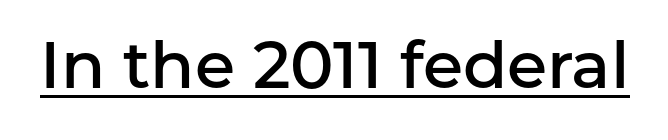
Style check: upright. The letters carry no serifs — their stems end cleanly without finishing strokes. A rule runs beneath these lines of type. Students, note that the glyphs here touch the page at normal intervals.
